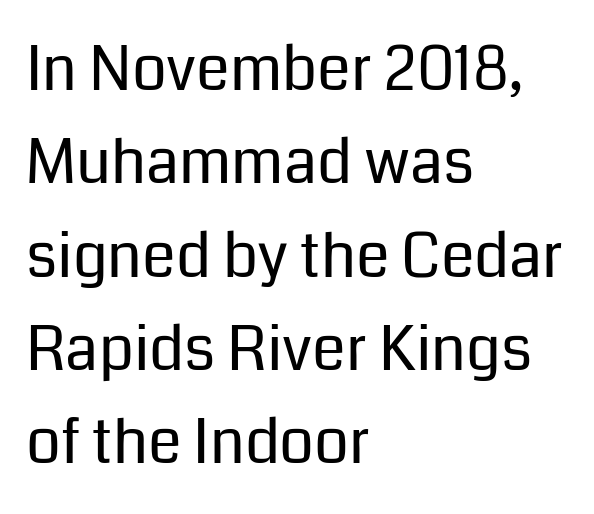
{"serif": "no", "italic": "no", "bold": "no", "weight": "regular", "width": "normal", "stroke_contrast": "low", "x_height": "medium", "monospaced": "no", "underline": "no", "align": "left", "line_spacing": "normal", "line_spacing_ratio": 1.53, "letter_spacing": "normal", "letter_spacing_em": 0.0, "glyph_px": 61}
